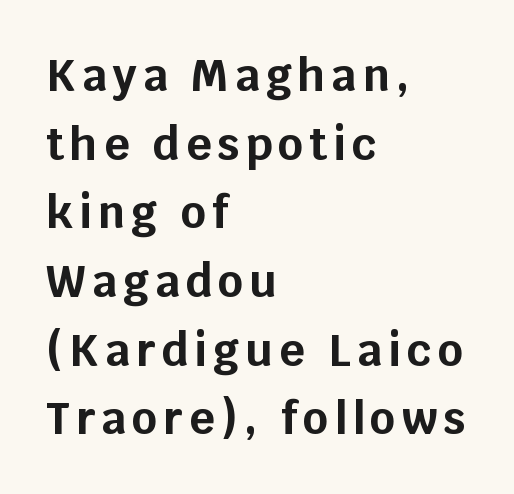
Check the space under the baseline: it is left empty. In CSS terms this would be text-align: left. This is roman type, the default non-slanted kind. What weight is shown? A full bold with thick strokes.
